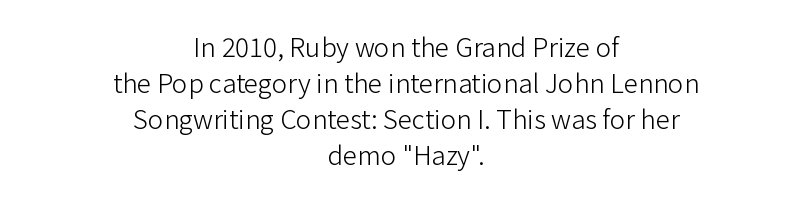
{"italic": "no", "bold": "no", "underline": "no", "align": "center", "line_spacing": "normal", "line_spacing_ratio": 1.38, "letter_spacing": "normal", "letter_spacing_em": 0.0, "glyph_px": 26}
